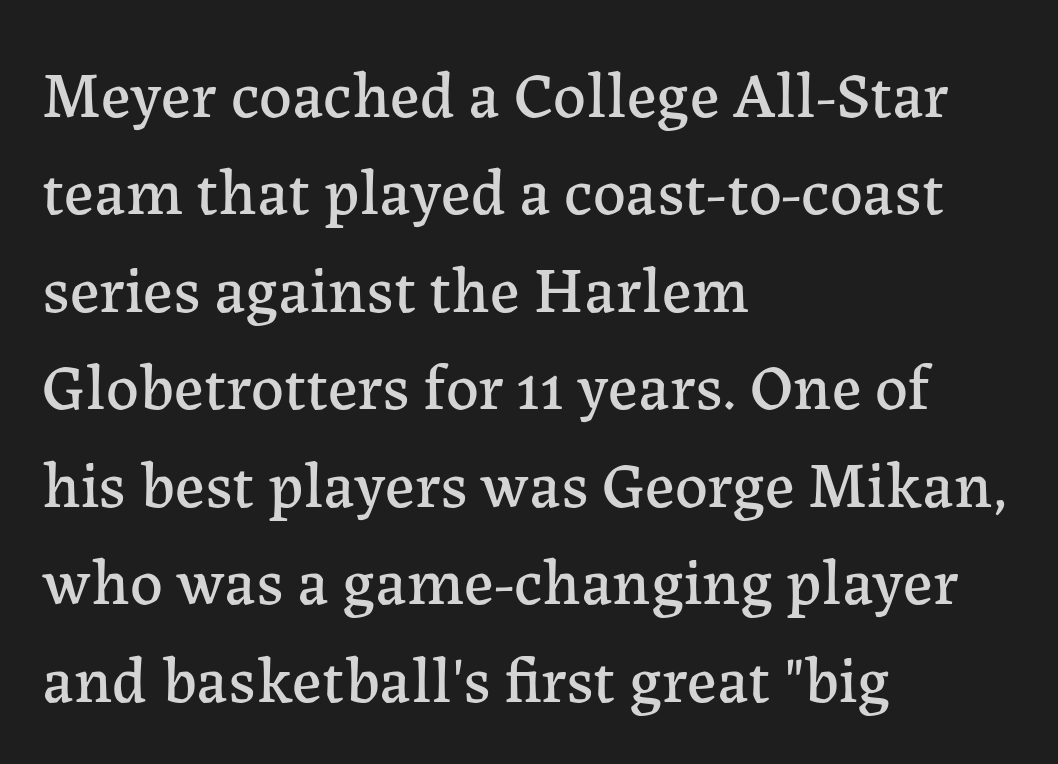
{"serif": "yes", "italic": "no", "width": "normal", "stroke_contrast": "low", "x_height": "medium", "monospaced": "no", "underline": "no", "align": "left", "line_spacing": "normal", "line_spacing_ratio": 1.5, "letter_spacing": "normal", "letter_spacing_em": 0.0, "glyph_px": 65}
